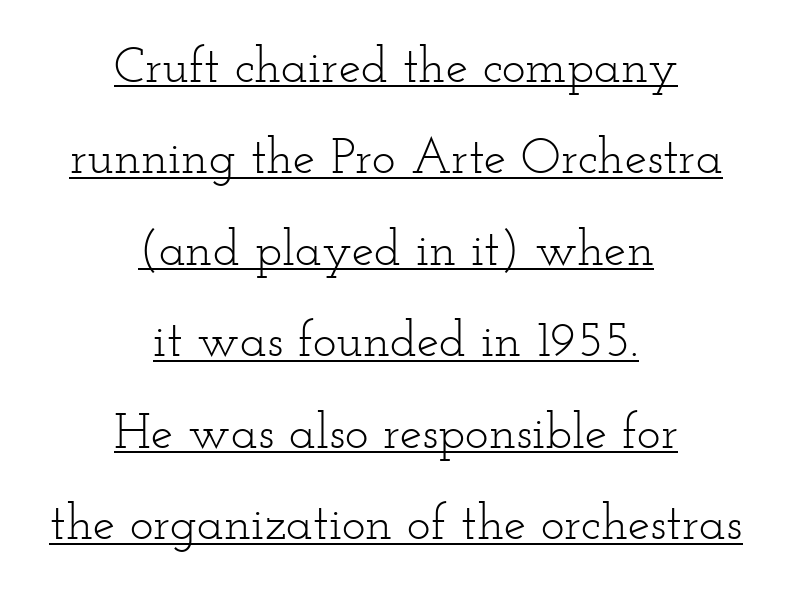
This is underlined copy, the kind a proofreader might mark for attention. You could not count columns in this text — the font is proportionally spaced. Ordinary non-slanted type is in use. The designer went with a serif here, giving each stem small feet.
